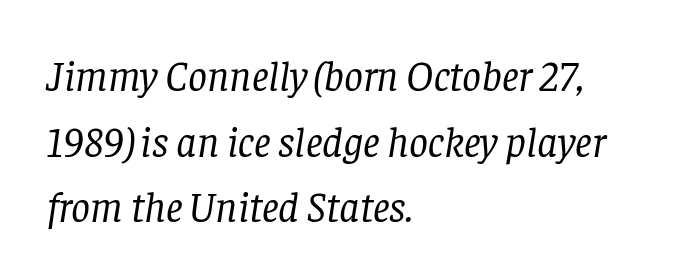
Q: Is the text bold? A: No.
Q: Is the text italic (slanted)? A: Yes, it leans right by about 8 degrees.
Q: Is the typeface a serif or a sans-serif typeface? A: Serif.
Q: Is the text underlined? A: No.
Q: How is the paragraph aligned? A: Left-aligned.
Q: Is the spacing between letters normal or unusually wide? A: Normal.
Q: Is the spacing between lines tight, normal or loose? A: Normal.
Q: Width (condensed, normal, or wide)? A: Normal.
Q: Stroke contrast? A: Low.
Q: x-height? A: Large.
Q: Monospaced? A: No.
